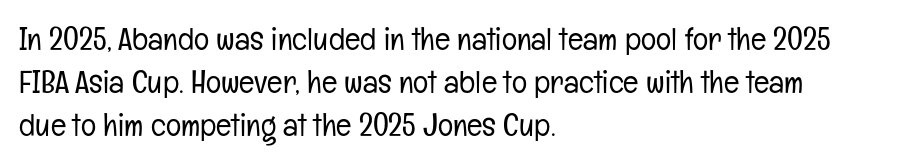
On a weight scale, this lands at 450 or below. Think of a printed novel: that variable character pitch is what you see here. A typesetter would call this zero additional tracking. Is there much room between lines? A standard amount, neither cramped nor airy. In terms of posture, this sample is upright.
